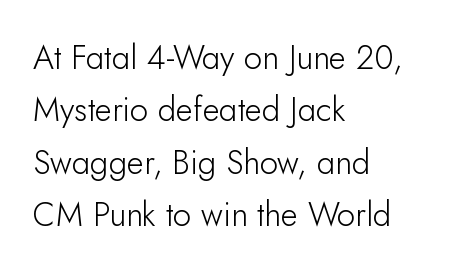
The image shows 33 px light sans-serif type, upright; set left-aligned, normal line spacing (1.59x), normal letter spacing, not underlined; low stroke contrast and a small x-height.
